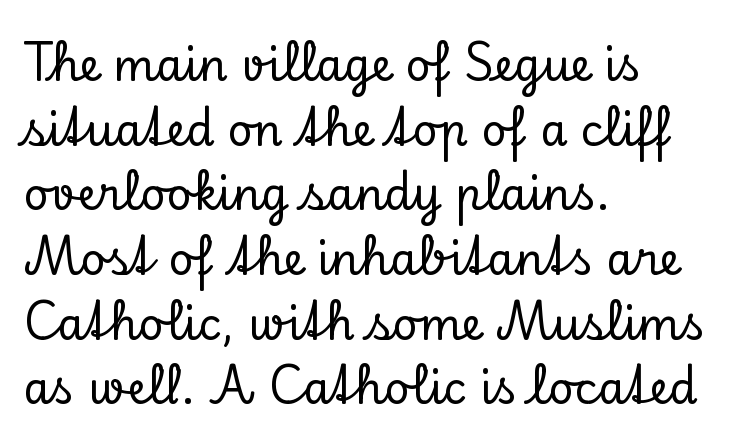
Q: Is the text italic (slanted)? A: No, it is upright.
Q: Is the text underlined? A: No.
Q: How is the paragraph aligned? A: Left-aligned.
Q: Is the spacing between letters normal or unusually wide? A: Normal.
Q: Is the spacing between lines tight, normal or loose? A: Normal.
Q: Width (condensed, normal, or wide)? A: Normal.
Q: Stroke contrast? A: Low.
Q: x-height? A: Small.
Q: Monospaced? A: No.
